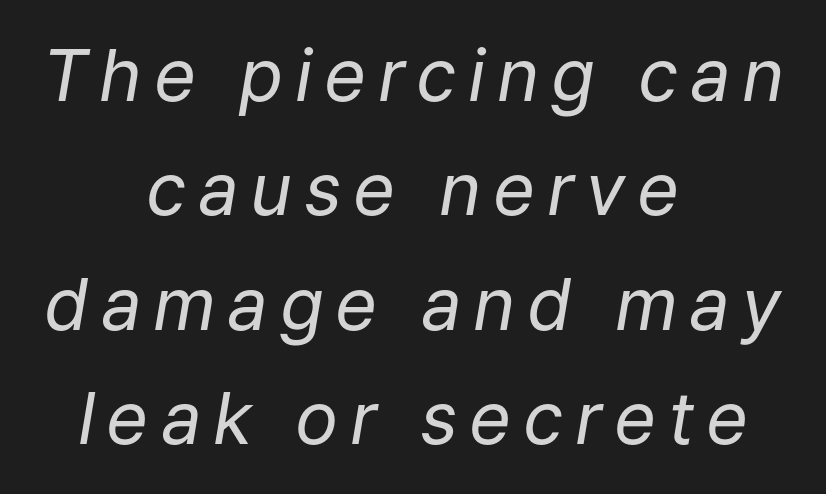
{"italic": "yes", "lean": "right", "slant_degrees": 9, "bold": "no", "weight": "regular", "width": "normal", "stroke_contrast": "low", "x_height": "medium", "monospaced": "no", "underline": "no", "align": "center", "line_spacing": "normal", "line_spacing_ratio": 1.59, "glyph_px": 72}
